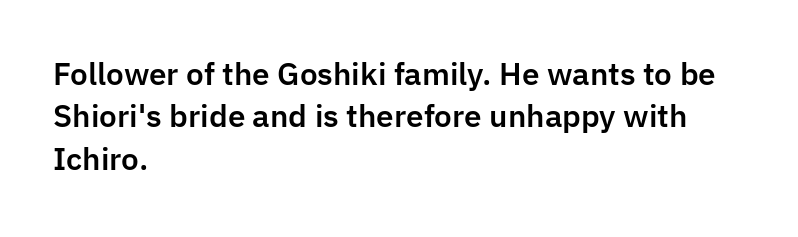
The image shows 30 px sans-serif type, upright; set left-aligned, normal line spacing (1.41x), normal letter spacing, not underlined; low stroke contrast and a medium x-height.
